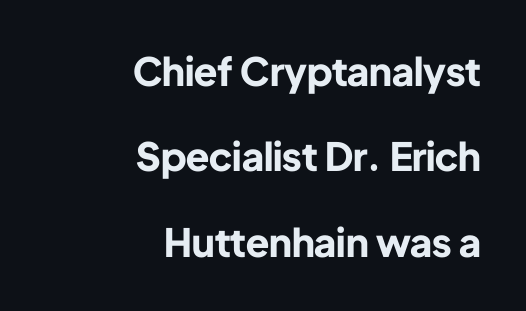
The tracking reads as untouched default to a designer's eye. What's the leading like? Stretched, with rows far apart. The paragraph shown leans on its right margin. Its strokes are broad and dark, the hallmark of bold type. These lines are composed in type without serifs.
